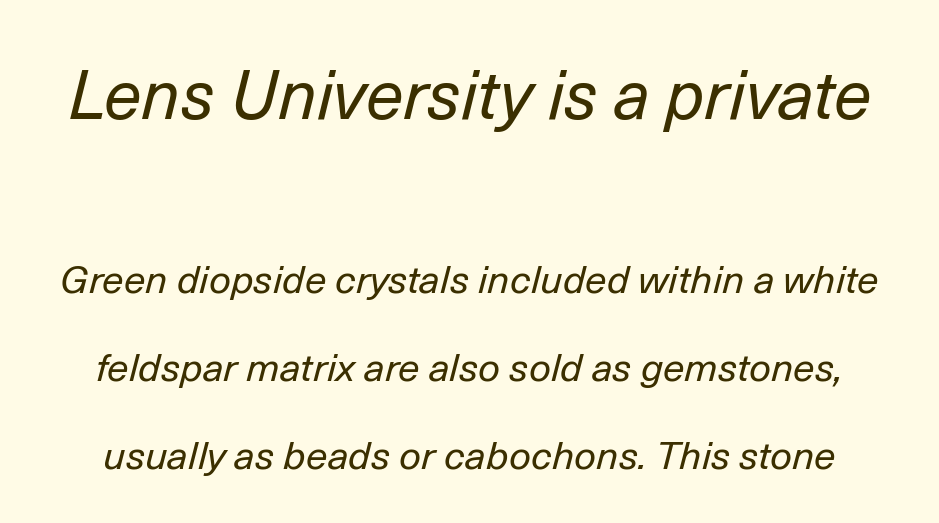
The image shows 68 px regular-weight type, italic (leaning right); set loose line spacing (2.26x), normal letter spacing, not underlined; the first (top) block is 1.74x larger; low stroke contrast and a medium x-height.
